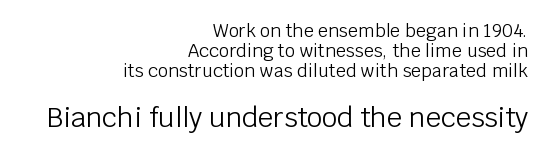
{"italic": "no", "bold": "no", "underline": "no", "align": "right", "line_spacing": "tight", "line_spacing_ratio": 1.1, "letter_spacing": "normal", "letter_spacing_em": 0.0, "larger_block": "second", "size_ratio": 1.5, "glyph_px": 27}
